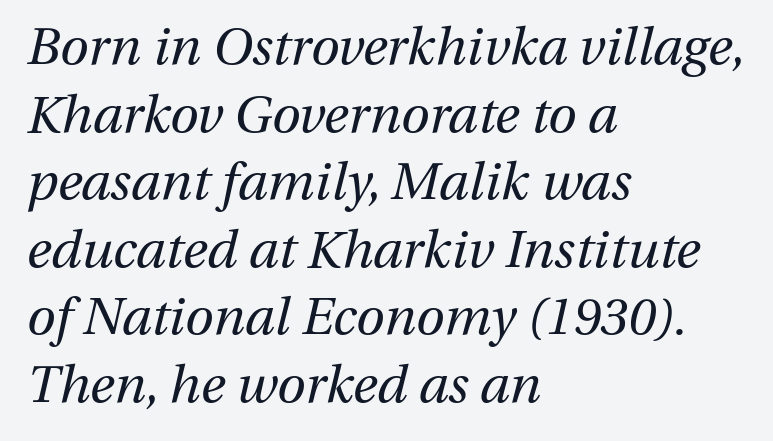
Q: Is the text bold? A: No.
Q: Is the text italic (slanted)? A: Yes, it leans right by about 13 degrees.
Q: Is the text underlined? A: No.
Q: How is the paragraph aligned? A: Left-aligned.
Q: Is the spacing between letters normal or unusually wide? A: Normal.
Q: Is the spacing between lines tight, normal or loose? A: Normal.
Q: Width (condensed, normal, or wide)? A: Normal.
Q: Stroke contrast? A: Medium.
Q: x-height? A: Medium.
Q: Monospaced? A: No.
